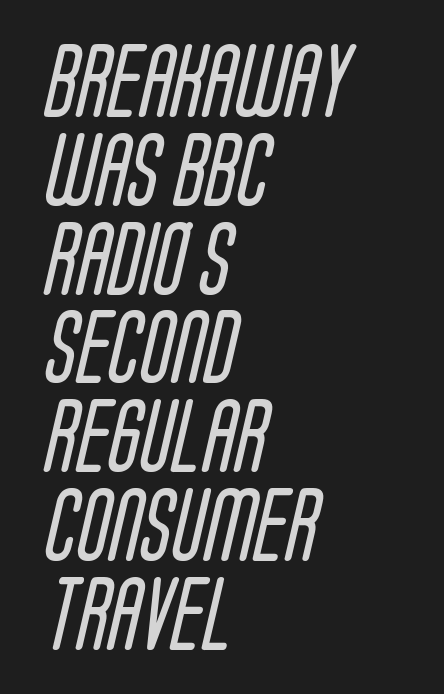
The image shows 74 px regular-weight, condensed sans-serif type; set left-aligned, line spacing 1.2x, normal letter spacing, not underlined; low stroke contrast and a large x-height.
